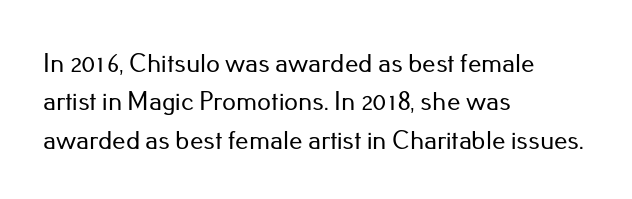
Q: Is the text italic (slanted)? A: No, it is upright.
Q: Is the text underlined? A: No.
Q: How is the paragraph aligned? A: Left-aligned.
Q: Is the spacing between letters normal or unusually wide? A: Normal.
Q: Is the spacing between lines tight, normal or loose? A: Normal.
